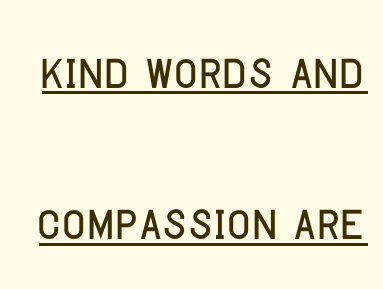
The image shows 65 px condensed sans-serif type, upright; set loose line spacing (2.33x), normal letter spacing, underlined; low stroke contrast and a large x-height.
